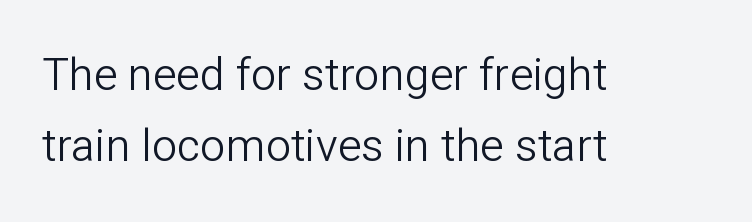
Casual observation: everything's shoved over to the left. Is the letter spacing exaggerated? No — it looks like the ordinary default. Descenders are the only things crossing below the line. Weight class: somewhere from thin through regular. Typographically, this falls in the sans-serif category.
